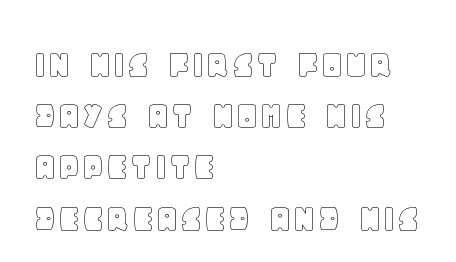
You could not count columns in this text — the font is proportionally spaced. The specimen omits any rule beneath the text block's lines. Do the letters lean? They stand straight. Which margin do the lines hug? The left one — the right edge is uneven. Standard letterfit; no display-style spreading of the glyphs.
